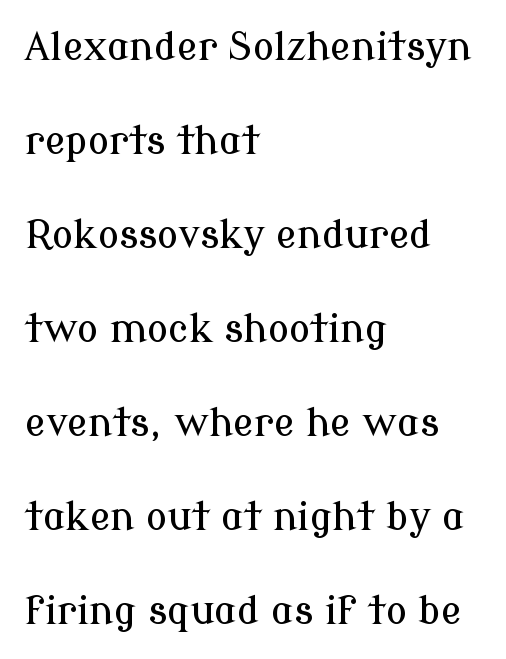
One glance says open: line gaps are wider than usual. Think of a printed novel: that variable character pitch is what you see here. Casual observation: everything's shoved over to the left. Are there feet on the stems? There are — it's a serif.
